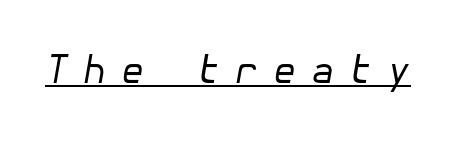
Here the glyphs are tracked loosely, breaking word shapes into spaced letters. Compared with a typical body face, this is equally light or lighter still. The rendered words wear a rule along their underside. Rendered with sloped, italic letterforms.
